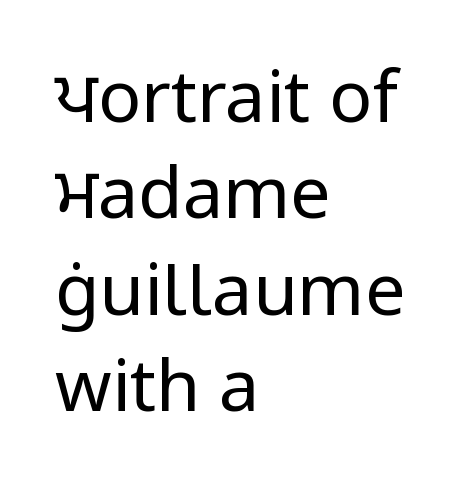
The image shows 72 px regular-weight sans-serif type, upright; set left-aligned, normal line spacing (1.34x), normal letter spacing, not underlined; low stroke contrast and a medium x-height.
